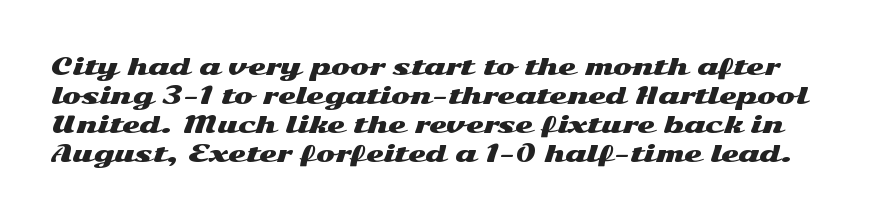
The image shows 23 px text type; set normal line spacing (1.26x), normal letter spacing, not underlined.
